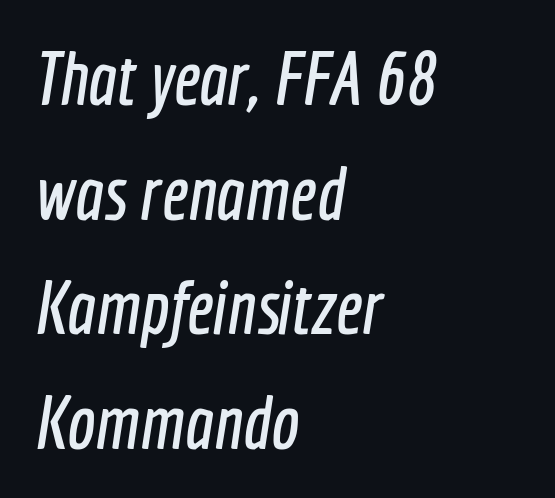
Q: Is the typeface a serif or a sans-serif typeface? A: Sans-serif.
Q: Is the text underlined? A: No.
Q: How is the paragraph aligned? A: Left-aligned.
Q: Is the spacing between letters normal or unusually wide? A: Normal.
Q: Is the spacing between lines tight, normal or loose? A: Normal.
Q: Width (condensed, normal, or wide)? A: Condensed.
Q: x-height? A: Medium.
Q: Monospaced? A: No.
